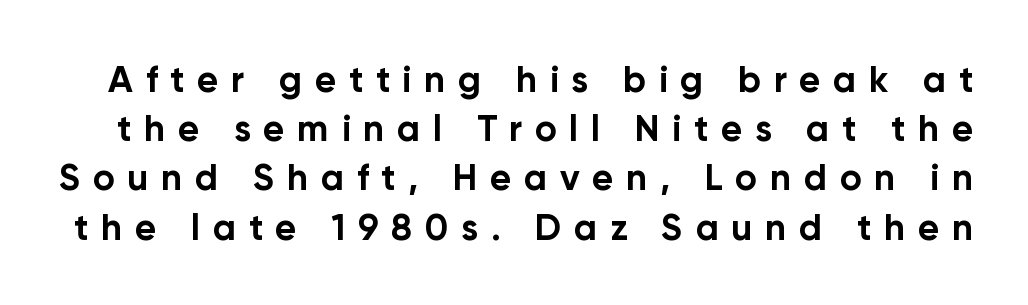
The image shows 37 px bold sans-serif type, upright; set normal line spacing (1.33x), unusually wide letter spacing (+0.34 em), not underlined; low stroke contrast and a medium x-height.
